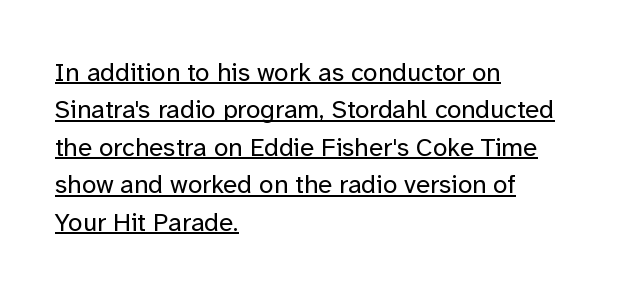
{"italic": "no", "bold": "no", "underline": "yes", "align": "left", "line_spacing": "normal", "line_spacing_ratio": 1.44, "letter_spacing": "normal", "letter_spacing_em": 0.0, "glyph_px": 26}
